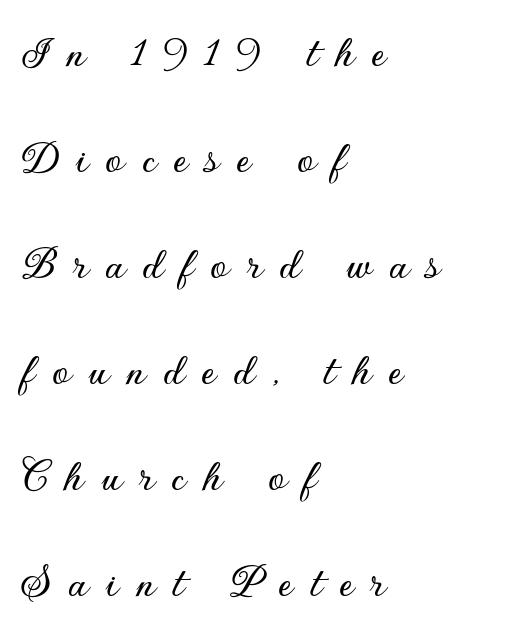
The image shows 48 px sans-serif type; set left-aligned, loose line spacing (2.21x), unusually wide letter spacing (+0.36 em), not underlined; low stroke contrast and a small x-height.
